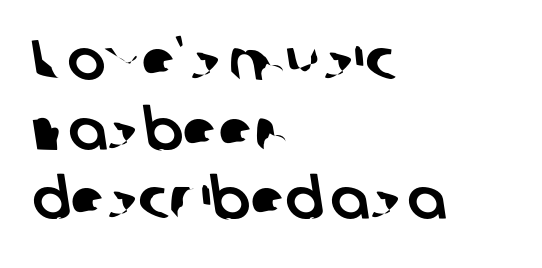
Underline: absent. Proportional: the letters do not fall into vertical columns. Does the type have serifs? No, each stem ends abruptly. Letter spacing: default.
